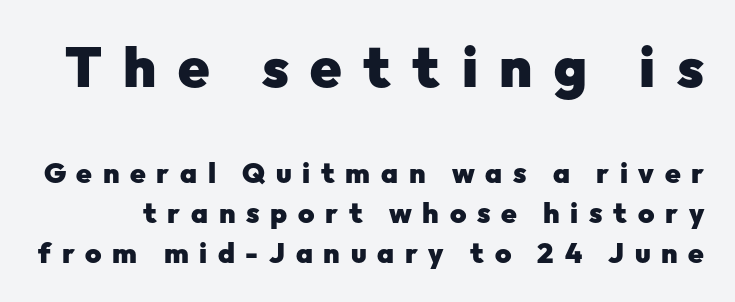
The image shows 56 px heavy sans-serif type, upright; set normal line spacing (1.42x), unusually wide letter spacing (+0.38 em), not underlined; the first (top) block is 2.0x larger; low stroke contrast and a medium x-height.
